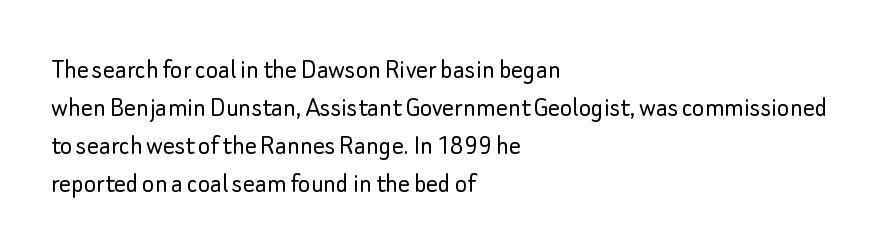
Q: Is the text bold? A: No.
Q: Is the text italic (slanted)? A: No, it is upright.
Q: Is the typeface a serif or a sans-serif typeface? A: Sans-serif.
Q: Is the text underlined? A: No.
Q: How is the paragraph aligned? A: Left-aligned.
Q: Is the spacing between letters normal or unusually wide? A: Normal.
Q: Is the spacing between lines tight, normal or loose? A: Normal.
Q: Width (condensed, normal, or wide)? A: Normal.
Q: Stroke contrast? A: Low.
Q: x-height? A: Small.
Q: Monospaced? A: No.
